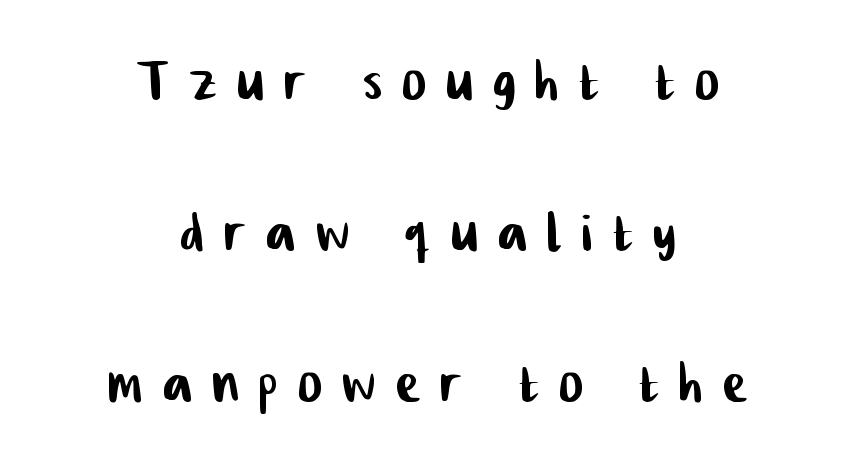
The image shows 72 px condensed sans-serif type; set centered, loose line spacing (2.1x), unusually wide letter spacing (+0.29 em), not underlined; low stroke contrast and a medium x-height.
